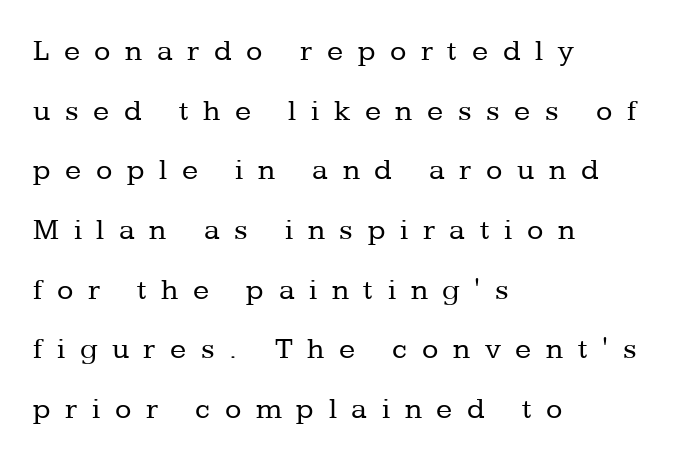
Q: Is the text bold? A: No.
Q: Is the text italic (slanted)? A: No, it is upright.
Q: Is the typeface a serif or a sans-serif typeface? A: Serif.
Q: Is the text underlined? A: No.
Q: How is the paragraph aligned? A: Left-aligned.
Q: Is the spacing between letters normal or unusually wide? A: Unusually wide.
Q: Is the spacing between lines tight, normal or loose? A: Loose.
Q: Width (condensed, normal, or wide)? A: Normal.
Q: Stroke contrast? A: Low.
Q: x-height? A: Medium.
Q: Monospaced? A: No.
